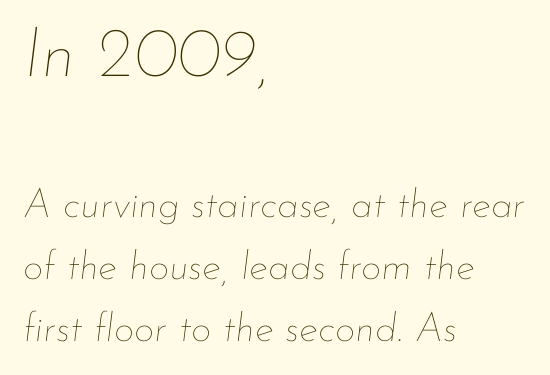
Q: Is the text bold? A: No.
Q: Is the text italic (slanted)? A: Yes, it leans right by about 7 degrees.
Q: Is the text underlined? A: No.
Q: How is the paragraph aligned? A: Left-aligned.
Q: Is the spacing between letters normal or unusually wide? A: Normal.
Q: Is the spacing between lines tight, normal or loose? A: Normal.
Q: Which block of text is set in a larger size, the first (top) or the second (bottom)? A: The first (top) one.
Q: Width (condensed, normal, or wide)? A: Normal.
Q: Stroke contrast? A: Low.
Q: x-height? A: Small.
Q: Monospaced? A: No.
